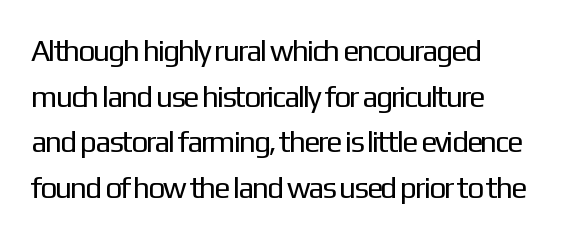
Q: Is the text bold? A: No.
Q: Is the text italic (slanted)? A: No, it is upright.
Q: Is the typeface a serif or a sans-serif typeface? A: Sans-serif.
Q: Is the text underlined? A: No.
Q: How is the paragraph aligned? A: Left-aligned.
Q: Is the spacing between letters normal or unusually wide? A: Normal.
Q: Is the spacing between lines tight, normal or loose? A: Normal.
Q: Width (condensed, normal, or wide)? A: Normal.
Q: Stroke contrast? A: Low.
Q: x-height? A: Medium.
Q: Monospaced? A: No.
